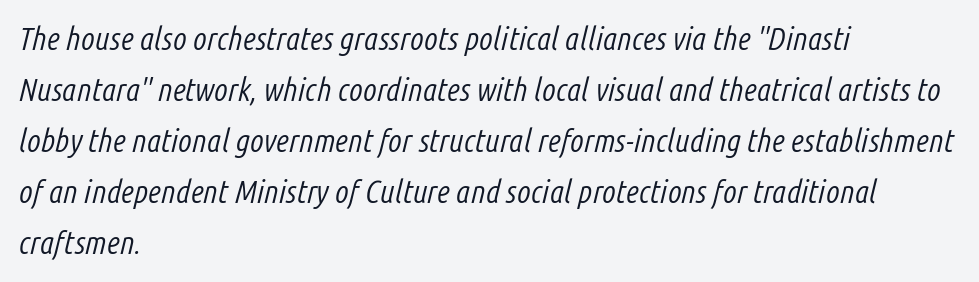
The image shows 32 px light, condensed type, italic (leaning right); set left-aligned, normal line spacing (1.59x), normal letter spacing, not underlined; low stroke contrast and a medium x-height.
